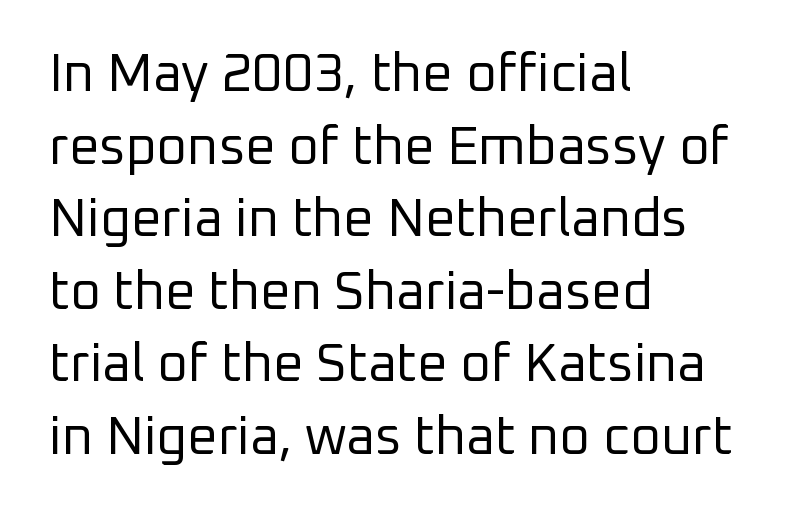
Q: Is the text bold? A: No.
Q: Is the text italic (slanted)? A: No, it is upright.
Q: Is the typeface a serif or a sans-serif typeface? A: Sans-serif.
Q: Is the text underlined? A: No.
Q: How is the paragraph aligned? A: Left-aligned.
Q: Is the spacing between letters normal or unusually wide? A: Normal.
Q: Is the spacing between lines tight, normal or loose? A: Normal.
Q: Width (condensed, normal, or wide)? A: Normal.
Q: Stroke contrast? A: Low.
Q: x-height? A: Medium.
Q: Monospaced? A: No.
